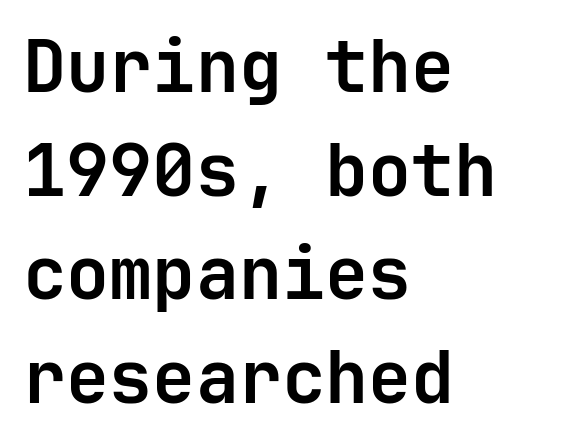
Every character sits straight up, as roman type does. Does the copy run flush right? No — it runs flush left. Underlining? Definitely not there. This block has exactly the height ordinary leading produces.
